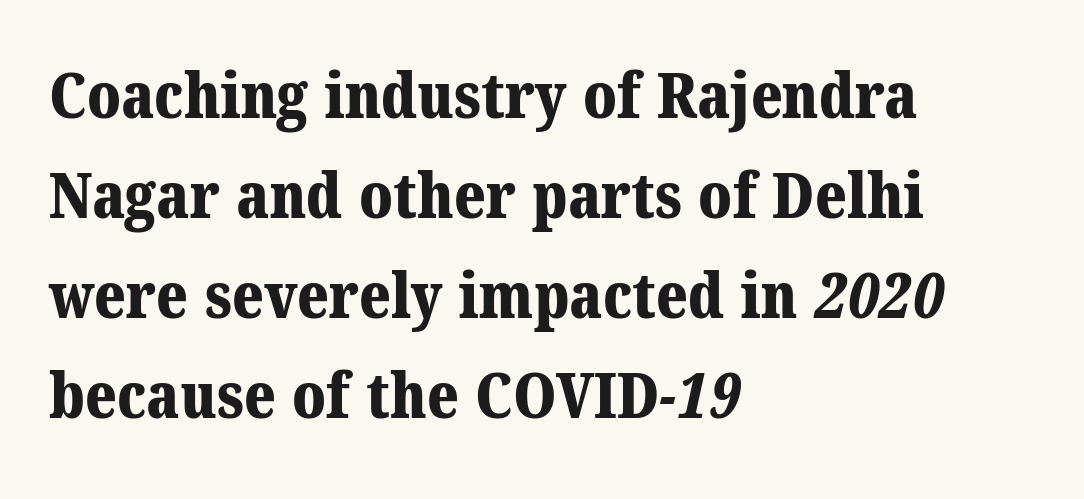
{"serif": "yes", "bold": "yes", "weight": "bold", "width": "normal", "stroke_contrast": "medium", "x_height": "medium", "monospaced": "no", "underline": "no", "align": "left", "line_spacing": "normal", "line_spacing_ratio": 1.56, "letter_spacing": "normal", "letter_spacing_em": 0.0, "glyph_px": 64}
